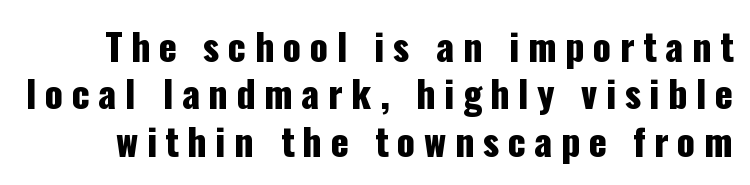
{"serif": "no", "italic": "no", "width": "condensed", "stroke_contrast": "low", "x_height": "medium", "monospaced": "no", "underline": "no", "line_spacing": "normal", "line_spacing_ratio": 1.28, "letter_spacing": "wide", "letter_spacing_em": 0.23, "glyph_px": 37}
